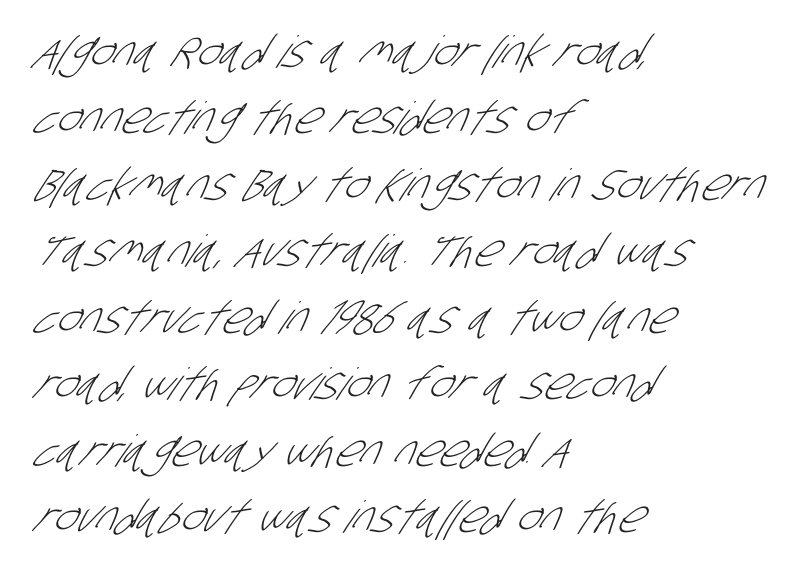
The type is set solid horizontally, with unmodified tracking. Regarding leading, the lines here are spaced in the standard way. Here the designer chose a conventional face with non-uniform glyph widths. This rendering employs a face without finishing strokes, i.e., a sans-serif. On a weight scale, this lands at 450 or below. Lines of text with bare space underneath.
